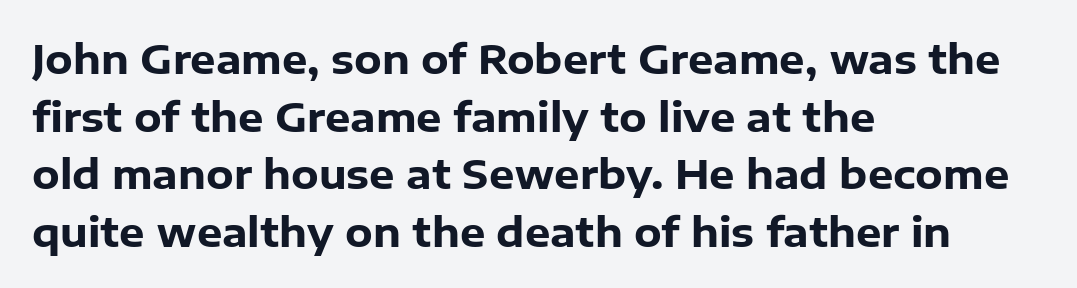
{"serif": "no", "italic": "no", "bold": "yes", "weight": "heavy", "width": "normal", "stroke_contrast": "low", "x_height": "medium", "monospaced": "no", "underline": "no", "align": "left", "line_spacing": "normal", "line_spacing_ratio": 1.44, "letter_spacing": "normal", "letter_spacing_em": 0.0, "glyph_px": 40}
